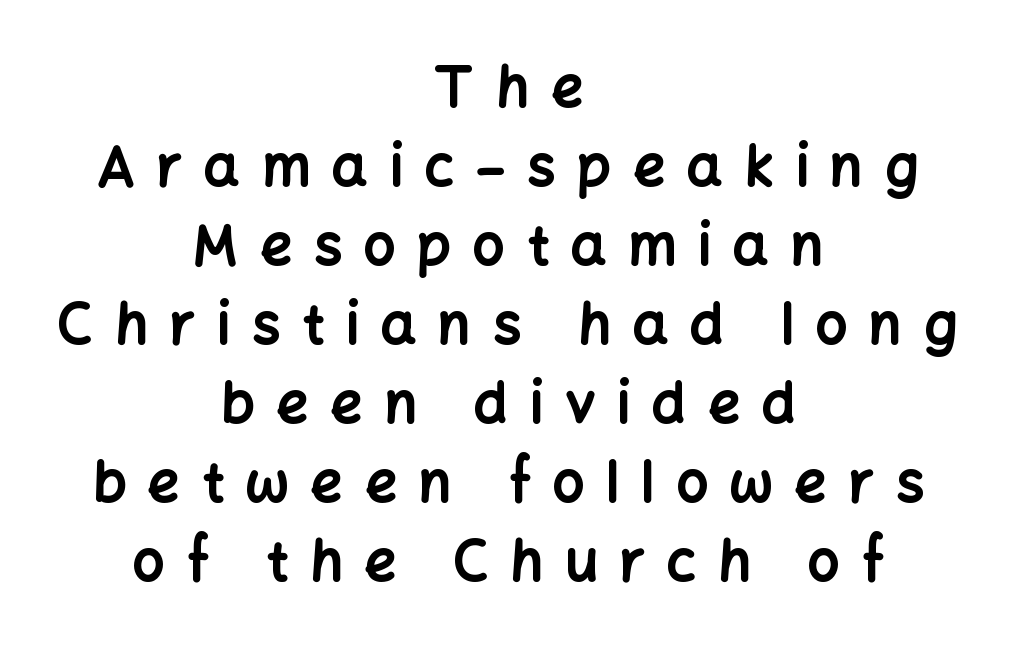
{"serif": "no", "italic": "no", "bold": "yes", "weight": "bold", "width": "normal", "stroke_contrast": "low", "x_height": "medium", "monospaced": "no", "underline": "no", "align": "center", "line_spacing": "normal", "line_spacing_ratio": 1.41, "letter_spacing": "wide", "letter_spacing_em": 0.39, "glyph_px": 56}
